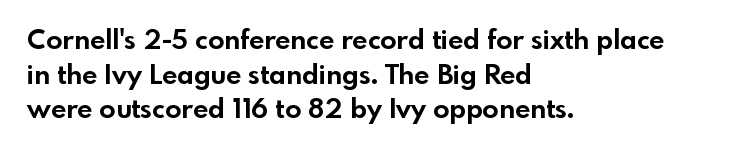
Compared with typical body copy, the letter spacing here is the same. The setting favours the left margin, as ordinary paragraphs usually do. Heft: maximum for text — a bold. Beneath every word, the page is bare. Successive baselines arrive at the customary interval. These lines were composed using upright roman letters.
